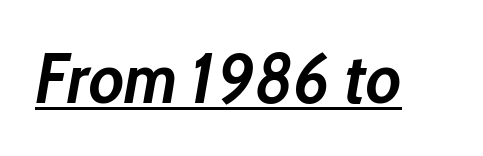
Strokes here are thick enough to call this a true bold. A typesetter would call this proportional, since set widths differ per character. Emphasis is given by a line drawn under the lettering. The specimen reads as italic at a glance. Tracking here is standard; glyphs follow each other at the usual distance.
